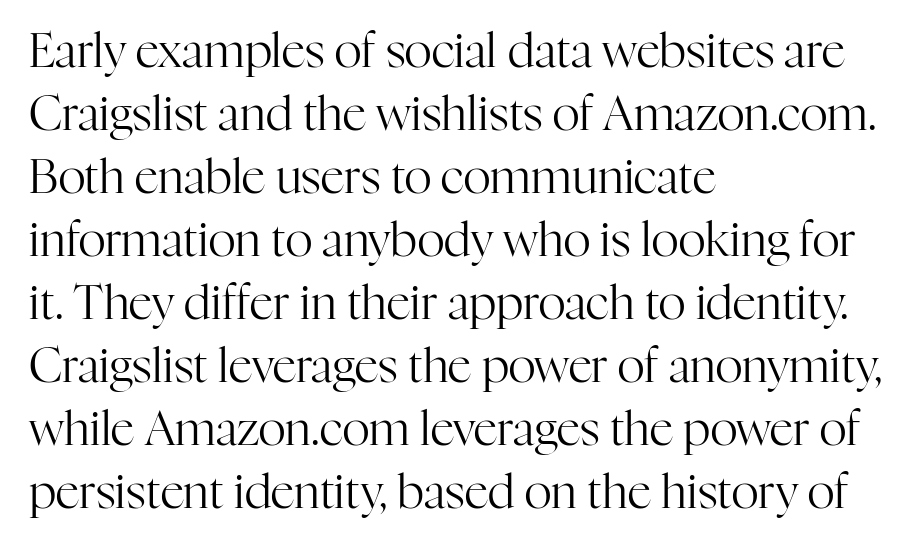
Q: Is the text bold? A: No.
Q: Is the text italic (slanted)? A: No, it is upright.
Q: Is the typeface a serif or a sans-serif typeface? A: Serif.
Q: Is the text underlined? A: No.
Q: How is the paragraph aligned? A: Left-aligned.
Q: Is the spacing between letters normal or unusually wide? A: Normal.
Q: Is the spacing between lines tight, normal or loose? A: Normal.
Q: Width (condensed, normal, or wide)? A: Normal.
Q: Stroke contrast? A: High.
Q: x-height? A: Medium.
Q: Monospaced? A: No.
